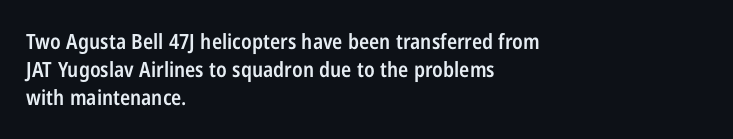
The image shows 21 px text type, upright; set left-aligned, normal line spacing (1.34x), normal letter spacing, not underlined.
